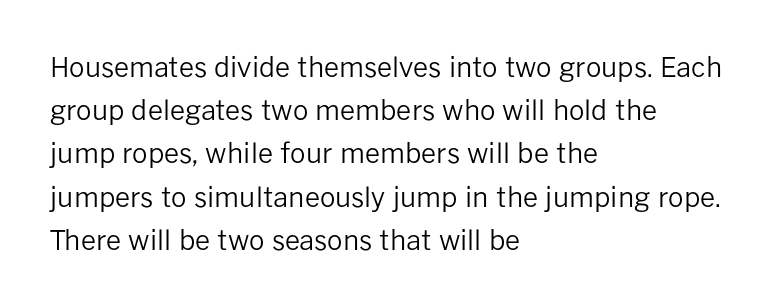
{"italic": "no", "bold": "no", "underline": "no", "align": "left", "line_spacing": "normal", "line_spacing_ratio": 1.6, "letter_spacing": "normal", "letter_spacing_em": 0.0, "glyph_px": 27}
